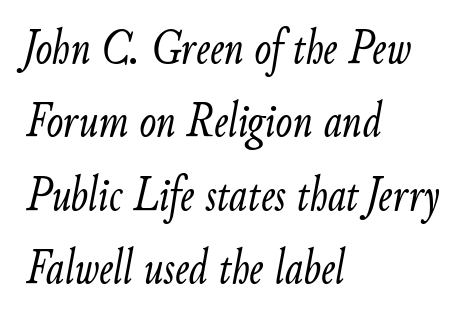
{"italic": "yes", "lean": "right", "slant_degrees": 9, "bold": "no", "weight": "light", "width": "condensed", "stroke_contrast": "low", "x_height": "small", "monospaced": "no", "underline": "no", "align": "left", "line_spacing": "normal", "line_spacing_ratio": 1.47, "letter_spacing": "normal", "letter_spacing_em": 0.0, "glyph_px": 50}
